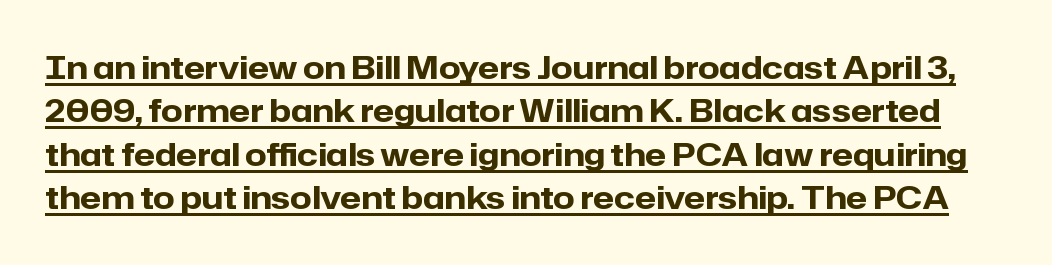
The image shows 31 px heavy sans-serif type, upright; set normal line spacing (1.4x), normal letter spacing, underlined; low stroke contrast and a medium x-height.
